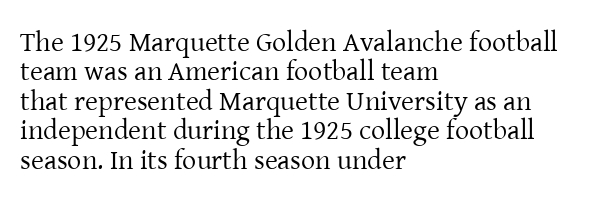
The image shows 28 px regular-weight serif type, upright; set left-aligned, tight line spacing (1.05x), normal letter spacing, not underlined; low stroke contrast and a medium x-height.
